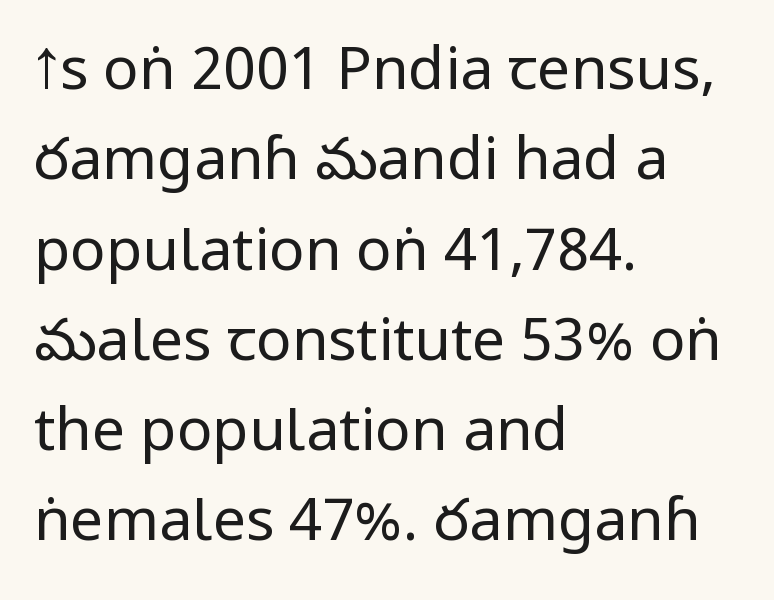
Q: Is the text bold? A: No.
Q: Is the text italic (slanted)? A: No, it is upright.
Q: Is the typeface a serif or a sans-serif typeface? A: Sans-serif.
Q: Is the text underlined? A: No.
Q: How is the paragraph aligned? A: Left-aligned.
Q: Is the spacing between letters normal or unusually wide? A: Normal.
Q: Is the spacing between lines tight, normal or loose? A: Normal.
Q: Width (condensed, normal, or wide)? A: Condensed.
Q: Stroke contrast? A: Low.
Q: x-height? A: Large.
Q: Monospaced? A: No.
